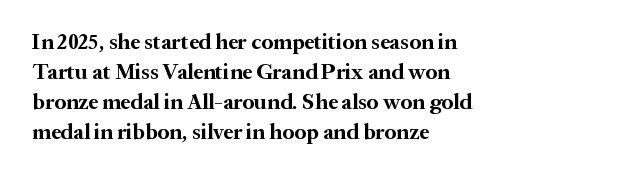
The image shows 22 px bold type, upright; set left-aligned, normal line spacing (1.37x), normal letter spacing, not underlined.
